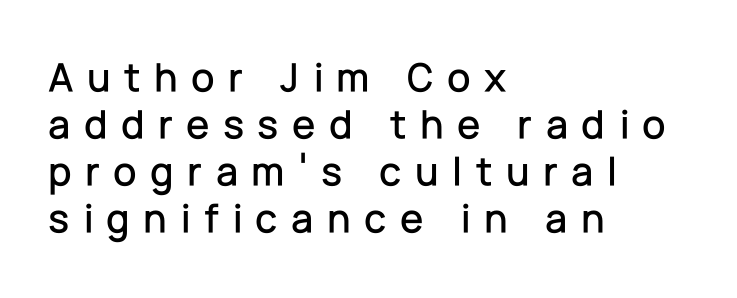
Q: Is the text italic (slanted)? A: No, it is upright.
Q: Is the typeface a serif or a sans-serif typeface? A: Sans-serif.
Q: Is the text underlined? A: No.
Q: How is the paragraph aligned? A: Left-aligned.
Q: Is the spacing between letters normal or unusually wide? A: Unusually wide.
Q: Is the spacing between lines tight, normal or loose? A: Tight.
Q: Width (condensed, normal, or wide)? A: Normal.
Q: Stroke contrast? A: Low.
Q: x-height? A: Medium.
Q: Monospaced? A: No.
